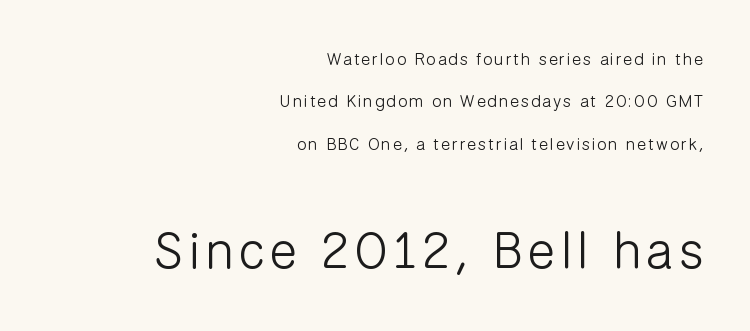
{"serif": "no", "italic": "no", "bold": "no", "weight": "light", "width": "normal", "stroke_contrast": "low", "x_height": "medium", "monospaced": "no", "underline": "no", "align": "right", "line_spacing": "loose", "line_spacing_ratio": 2.49, "larger_block": "second", "size_ratio": 3.0, "glyph_px": 51}
